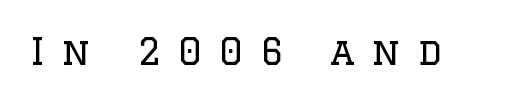
Q: Is the text bold? A: No.
Q: Is the text italic (slanted)? A: No, it is upright.
Q: Is the typeface a serif or a sans-serif typeface? A: Serif.
Q: Is the text underlined? A: No.
Q: Is the spacing between letters normal or unusually wide? A: Unusually wide.
Q: Width (condensed, normal, or wide)? A: Normal.
Q: Stroke contrast? A: Low.
Q: x-height? A: Large.
Q: Monospaced? A: No.
